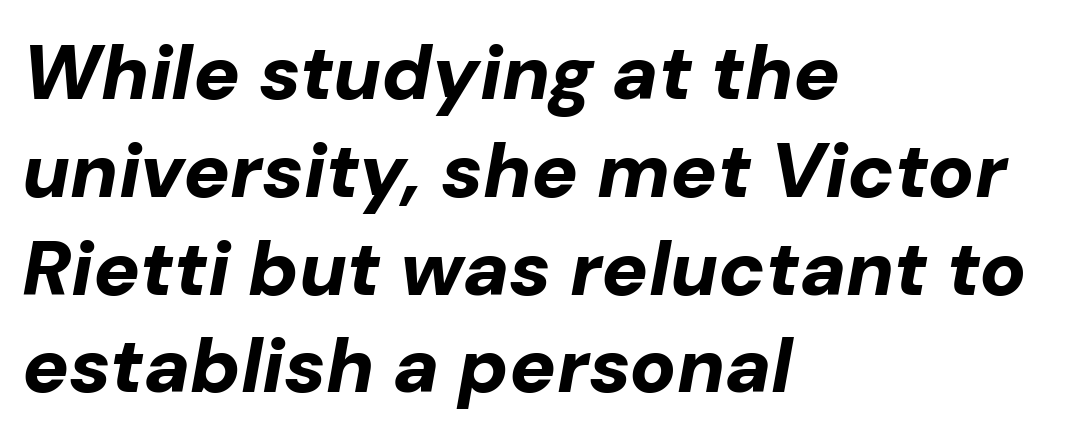
{"italic": "yes", "lean": "right", "slant_degrees": 10, "bold": "yes", "weight": "bold", "width": "normal", "stroke_contrast": "low", "x_height": "medium", "monospaced": "no", "underline": "no", "align": "left", "line_spacing": "normal", "line_spacing_ratio": 1.27, "letter_spacing": "normal", "letter_spacing_em": 0.0, "glyph_px": 77}
